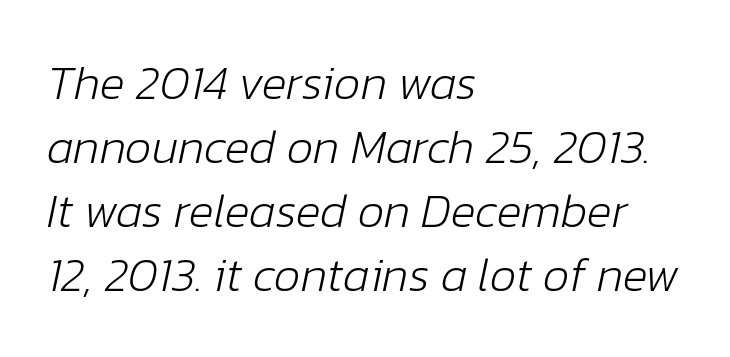
The image shows 47 px light type, italic (leaning right); set left-aligned, normal line spacing (1.36x), normal letter spacing, not underlined; low stroke contrast and a medium x-height.
